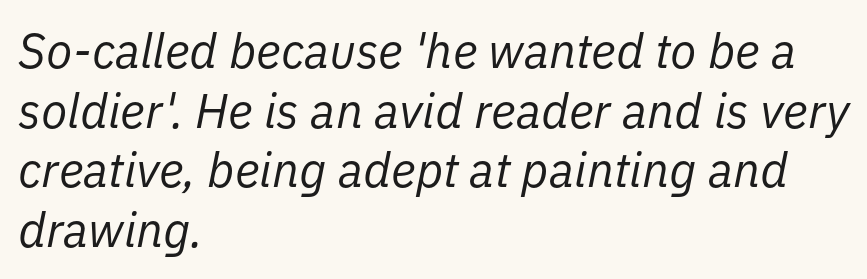
The image shows 48 px regular-weight type, italic (leaning right); set left-aligned, line spacing 1.24x, normal letter spacing, not underlined; low stroke contrast and a medium x-height.
